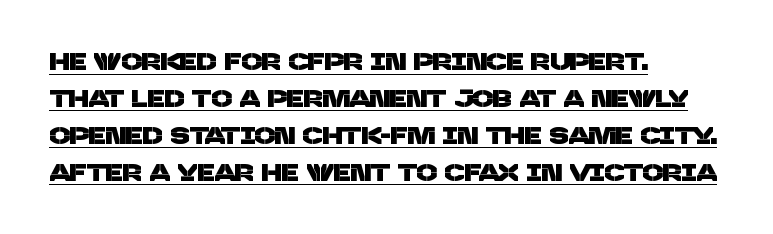
A typographer would call this underscored text. The setting favours the left margin, as ordinary paragraphs usually do. The leading is moderate, giving the passage an even texture. These lines keep a tight, regular rhythm from letter to letter.
